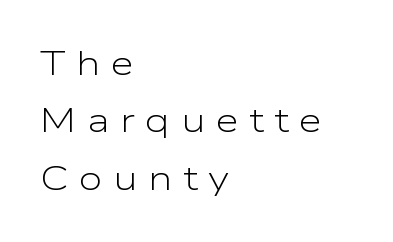
Q: Is the text bold? A: No.
Q: Is the text italic (slanted)? A: No, it is upright.
Q: Is the typeface a serif or a sans-serif typeface? A: Sans-serif.
Q: Is the text underlined? A: No.
Q: How is the paragraph aligned? A: Left-aligned.
Q: Is the spacing between letters normal or unusually wide? A: Unusually wide.
Q: Is the spacing between lines tight, normal or loose? A: Normal.
Q: Width (condensed, normal, or wide)? A: Wide.
Q: Stroke contrast? A: Low.
Q: x-height? A: Medium.
Q: Monospaced? A: No.
